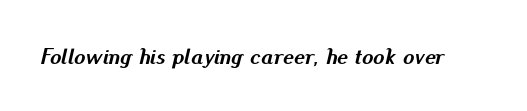
Typographic density is high because the face is bold. Nobody touched the tracking dial on this one. The passage shown leans; its letterforms are oblique. Plain, unruled lines of type.
